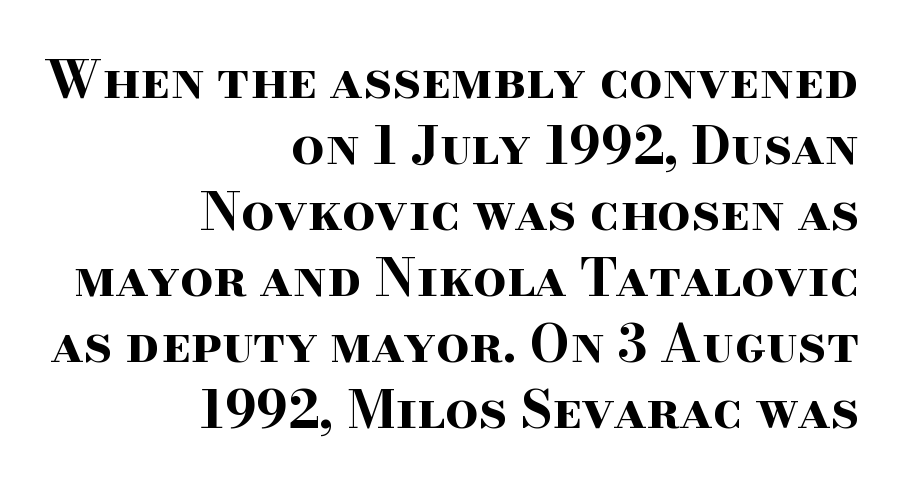
Q: Is the text bold? A: Yes.
Q: Is the text italic (slanted)? A: No, it is upright.
Q: Is the typeface a serif or a sans-serif typeface? A: Serif.
Q: Is the text underlined? A: No.
Q: How is the paragraph aligned? A: Right-aligned.
Q: Is the spacing between letters normal or unusually wide? A: Normal.
Q: Is the spacing between lines tight, normal or loose? A: Normal.
Q: Width (condensed, normal, or wide)? A: Wide.
Q: Stroke contrast? A: High.
Q: x-height? A: Small.
Q: Monospaced? A: No.
